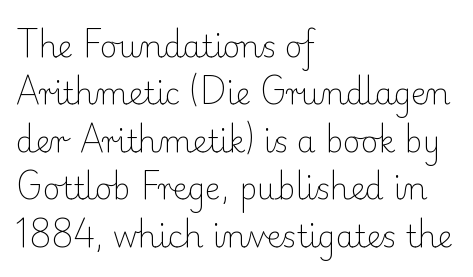
The image shows 30 px light serif type, upright; set left-aligned, normal line spacing (1.58x), normal letter spacing, not underlined; low stroke contrast and a small x-height.
